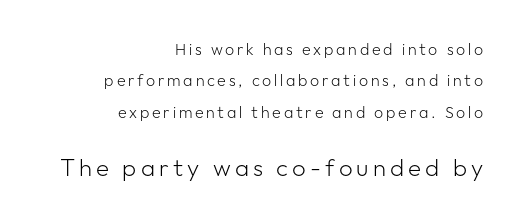
{"italic": "no", "bold": "no", "underline": "no", "align": "right", "line_spacing": "loose", "line_spacing_ratio": 1.96, "larger_block": "second", "size_ratio": 1.5, "glyph_px": 24}
